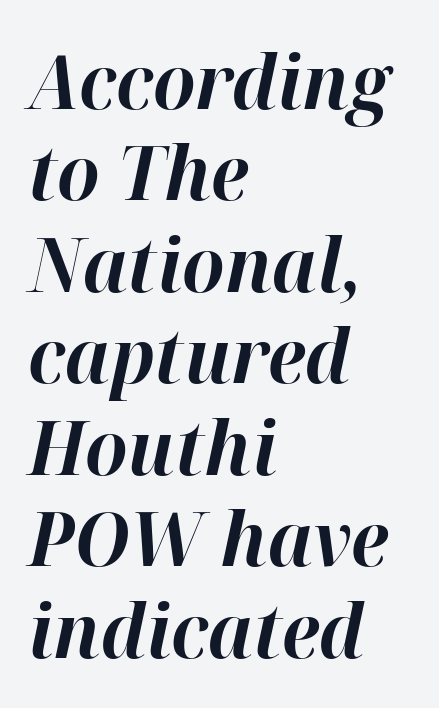
Q: Is the text bold? A: Yes.
Q: Is the text italic (slanted)? A: Yes, it leans right by about 12 degrees.
Q: Is the text underlined? A: No.
Q: How is the paragraph aligned? A: Left-aligned.
Q: Is the spacing between letters normal or unusually wide? A: Normal.
Q: Width (condensed, normal, or wide)? A: Normal.
Q: Stroke contrast? A: High.
Q: x-height? A: Medium.
Q: Monospaced? A: No.
